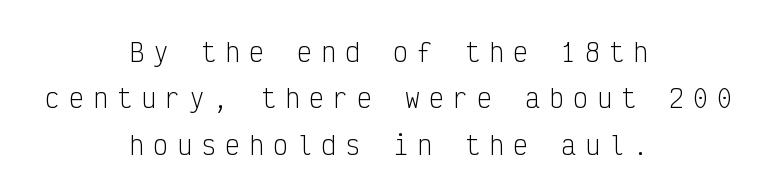
Q: Is the text bold? A: No.
Q: Is the text italic (slanted)? A: No, it is upright.
Q: Is the text underlined? A: No.
Q: How is the paragraph aligned? A: Centered.
Q: Is the spacing between letters normal or unusually wide? A: Unusually wide.
